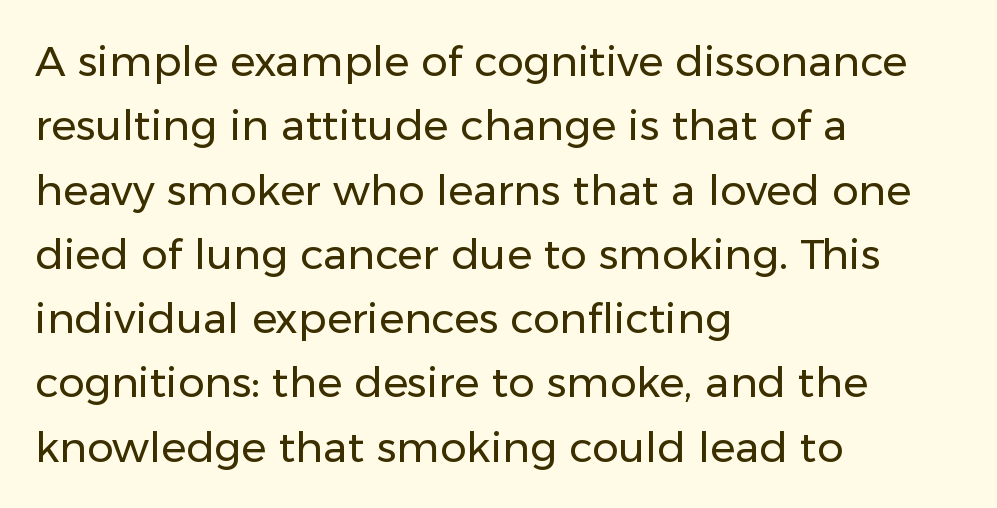
Q: Is the text bold? A: No.
Q: Is the text italic (slanted)? A: No, it is upright.
Q: Is the typeface a serif or a sans-serif typeface? A: Sans-serif.
Q: Is the text underlined? A: No.
Q: How is the paragraph aligned? A: Left-aligned.
Q: Is the spacing between letters normal or unusually wide? A: Normal.
Q: Is the spacing between lines tight, normal or loose? A: Normal.
Q: Width (condensed, normal, or wide)? A: Normal.
Q: Stroke contrast? A: Low.
Q: x-height? A: Medium.
Q: Monospaced? A: No.
